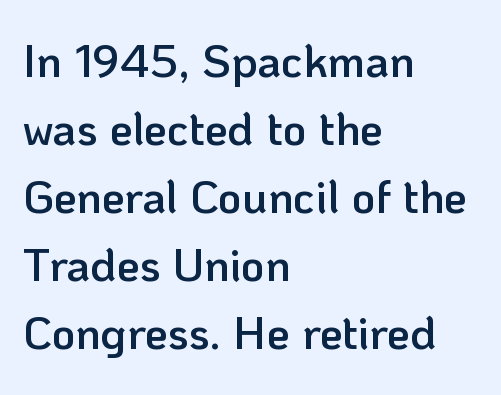
{"serif": "no", "italic": "no", "bold": "semi", "weight": "semibold", "width": "normal", "stroke_contrast": "low", "x_height": "medium", "monospaced": "no", "underline": "no", "align": "left", "line_spacing": "normal", "line_spacing_ratio": 1.48, "letter_spacing": "normal", "letter_spacing_em": 0.0, "glyph_px": 46}
